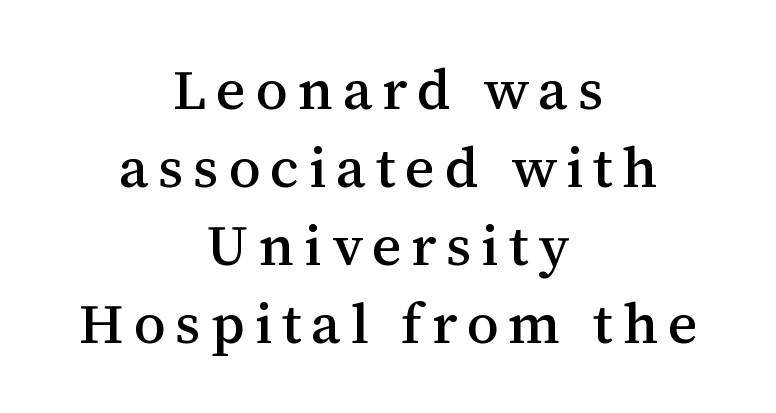
{"serif": "yes", "italic": "no", "width": "normal", "stroke_contrast": "medium", "x_height": "medium", "monospaced": "no", "underline": "no", "align": "center", "line_spacing": "normal", "line_spacing_ratio": 1.37, "glyph_px": 57}
